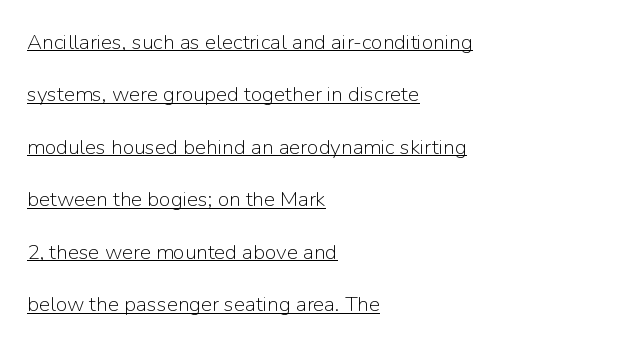
{"italic": "no", "bold": "no", "underline": "yes", "align": "left", "line_spacing": "loose", "line_spacing_ratio": 2.5, "letter_spacing": "normal", "letter_spacing_em": 0.0, "glyph_px": 21}
